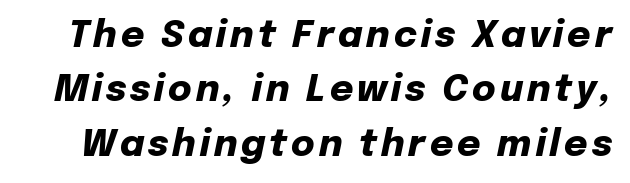
The image shows 36 px heavy type, italic (leaning right); set normal line spacing (1.51x), not underlined; low stroke contrast and a medium x-height.
